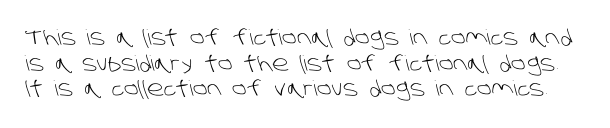
Q: Is the text bold? A: No.
Q: Is the text underlined? A: No.
Q: Is the spacing between letters normal or unusually wide? A: Normal.
